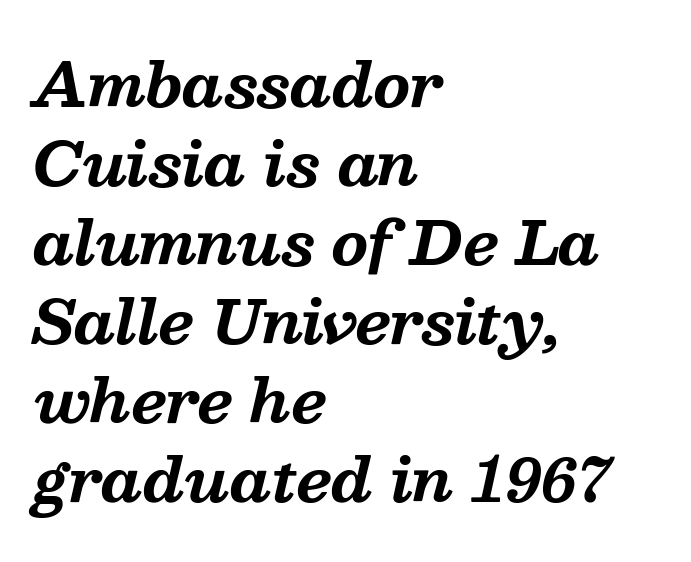
The image shows 59 px bold serif type, italic (leaning right); set left-aligned, normal line spacing (1.34x), normal letter spacing, not underlined; medium stroke contrast and a medium x-height.
